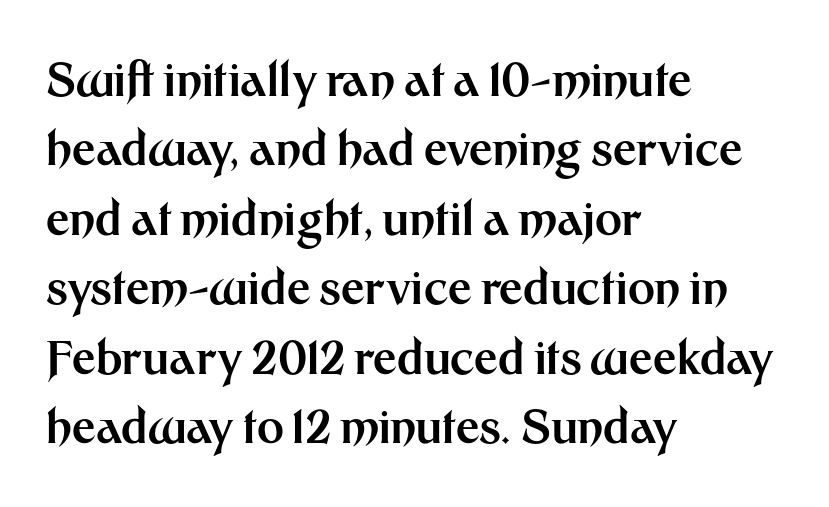
The image shows 46 px bold sans-serif type, upright; set left-aligned, normal line spacing (1.51x), normal letter spacing, not underlined; medium stroke contrast and a medium x-height.
